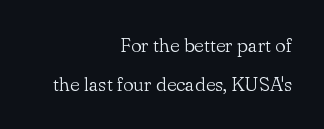
Q: Is the text bold? A: No.
Q: Is the text italic (slanted)? A: No, it is upright.
Q: Is the text underlined? A: No.
Q: How is the paragraph aligned? A: Right-aligned.
Q: Is the spacing between letters normal or unusually wide? A: Normal.
Q: Is the spacing between lines tight, normal or loose? A: Loose.
